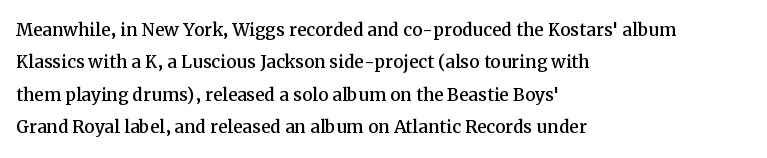
The image shows 23 px text type, upright; set left-aligned, normal line spacing (1.41x), normal letter spacing, not underlined.
